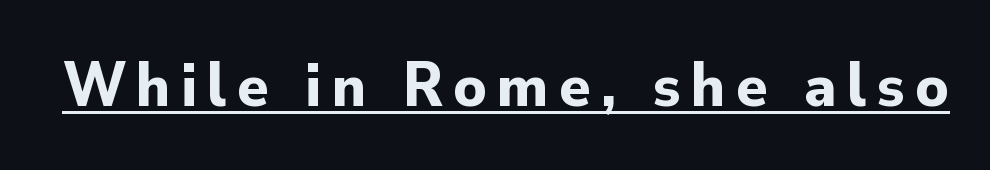
The image shows 64 px bold sans-serif type, upright; set underlined; low stroke contrast and a small x-height.
